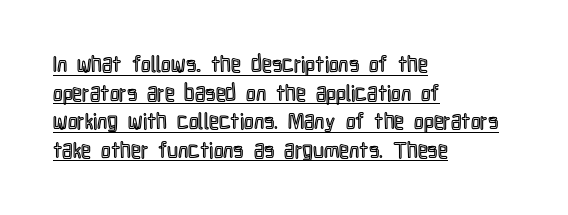
{"italic": "no", "underline": "yes", "align": "left", "line_spacing": "normal", "line_spacing_ratio": 1.3, "letter_spacing": "normal", "letter_spacing_em": 0.0, "glyph_px": 22}
